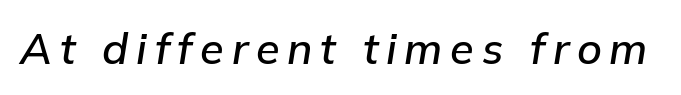
{"italic": "yes", "lean": "right", "slant_degrees": 9, "width": "normal", "stroke_contrast": "low", "x_height": "medium", "monospaced": "no", "underline": "no", "glyph_px": 43}
